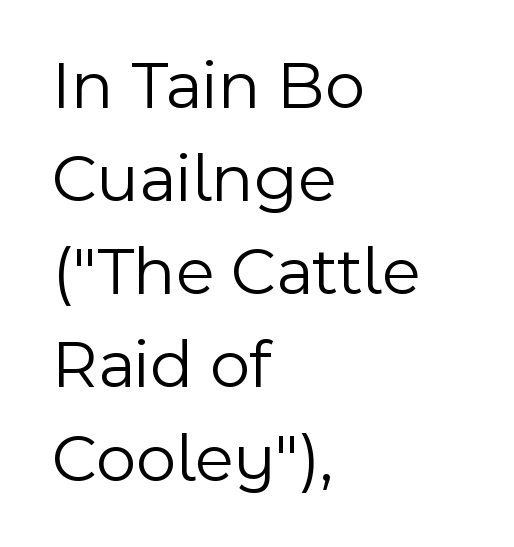
The image shows 69 px light sans-serif type, upright; set left-aligned, normal line spacing (1.35x), normal letter spacing, not underlined; a medium x-height.
